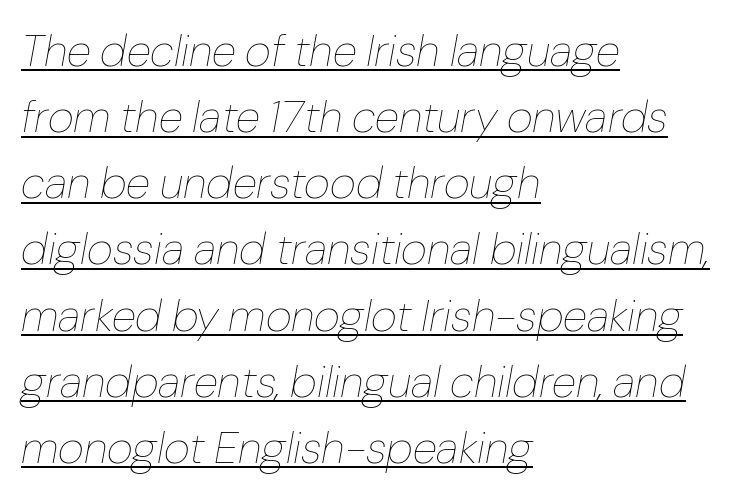
{"italic": "yes", "lean": "right", "slant_degrees": 10, "bold": "no", "weight": "thin", "width": "normal", "stroke_contrast": "low", "x_height": "medium", "monospaced": "no", "underline": "yes", "align": "left", "line_spacing": "normal", "line_spacing_ratio": 1.47, "letter_spacing": "normal", "letter_spacing_em": 0.0, "glyph_px": 45}
